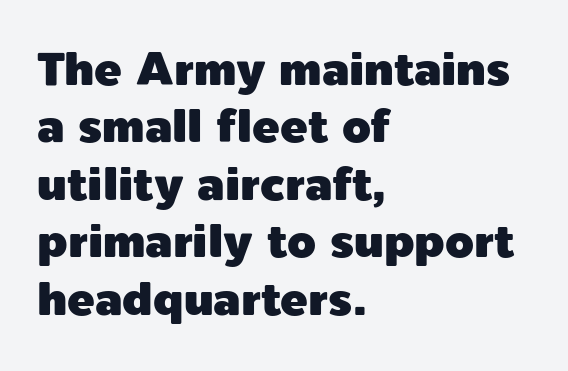
Q: Is the text italic (slanted)? A: No, it is upright.
Q: Is the typeface a serif or a sans-serif typeface? A: Sans-serif.
Q: Is the text underlined? A: No.
Q: How is the paragraph aligned? A: Left-aligned.
Q: Is the spacing between letters normal or unusually wide? A: Normal.
Q: Is the spacing between lines tight, normal or loose? A: Normal.
Q: Width (condensed, normal, or wide)? A: Normal.
Q: x-height? A: Medium.
Q: Monospaced? A: No.
